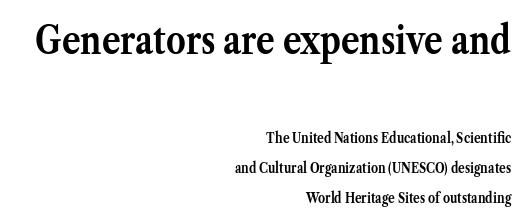
{"serif": "yes", "italic": "no", "bold": "yes", "weight": "semibold", "width": "normal", "stroke_contrast": "medium", "x_height": "medium", "monospaced": "no", "underline": "no", "align": "right", "line_spacing": "loose", "line_spacing_ratio": 2.11, "letter_spacing": "normal", "letter_spacing_em": 0.0, "larger_block": "first", "size_ratio": 2.79, "glyph_px": 39}
